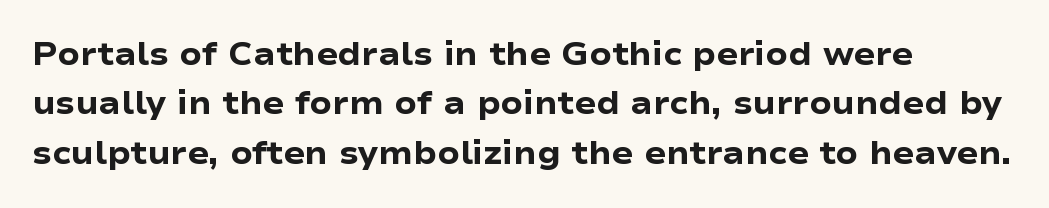
The image shows 32 px heavy, wide sans-serif type, upright; set left-aligned, normal line spacing (1.54x), normal letter spacing, not underlined; low stroke contrast and a medium x-height.
